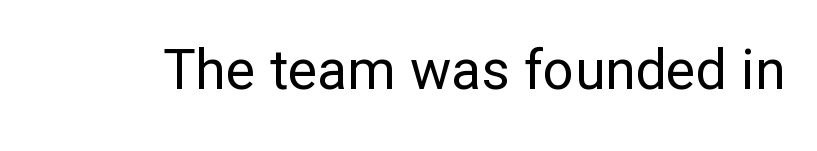
The image shows 55 px regular-weight sans-serif type, upright; set normal letter spacing, not underlined; low stroke contrast and a medium x-height.
